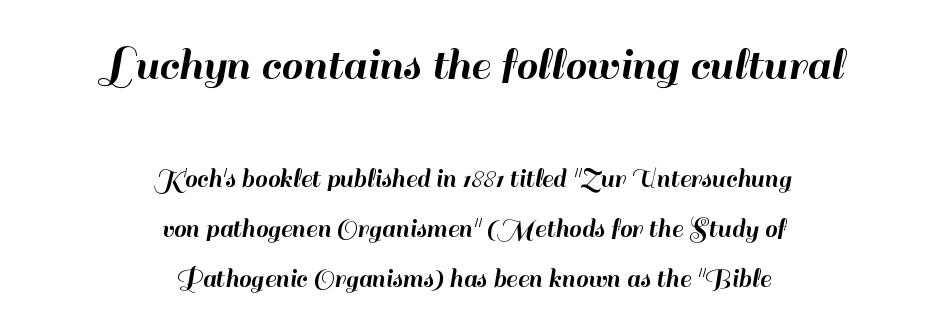
Q: Is the text italic (slanted)? A: Yes.
Q: Is the typeface a serif or a sans-serif typeface? A: Sans-serif.
Q: Is the text underlined? A: No.
Q: How is the paragraph aligned? A: Centered.
Q: Is the spacing between letters normal or unusually wide? A: Normal.
Q: Which block of text is set in a larger size, the first (top) or the second (bottom)? A: The first (top) one.
Q: Width (condensed, normal, or wide)? A: Normal.
Q: Stroke contrast? A: High.
Q: x-height? A: Small.
Q: Monospaced? A: No.
